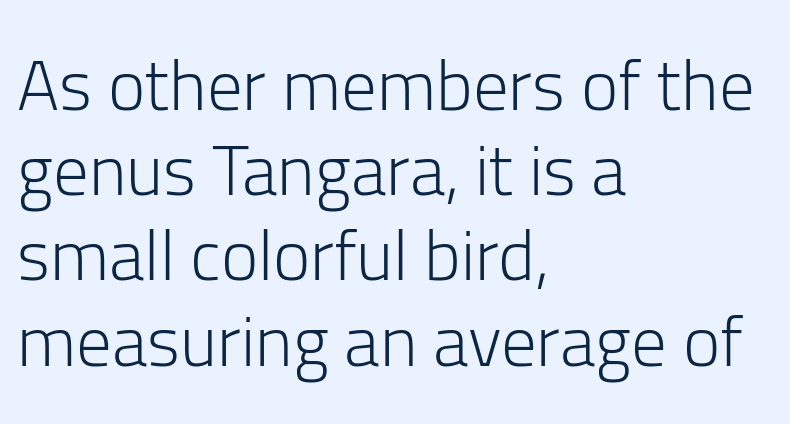
The lettering holds an erect, upright posture throughout. Lines of text with bare space underneath. The font family rendered here belongs to the sans-serif group. This sample is left-justified, so line endings fall wherever the words run out. The passage shown is typed in a proportional face where columns would drift.
